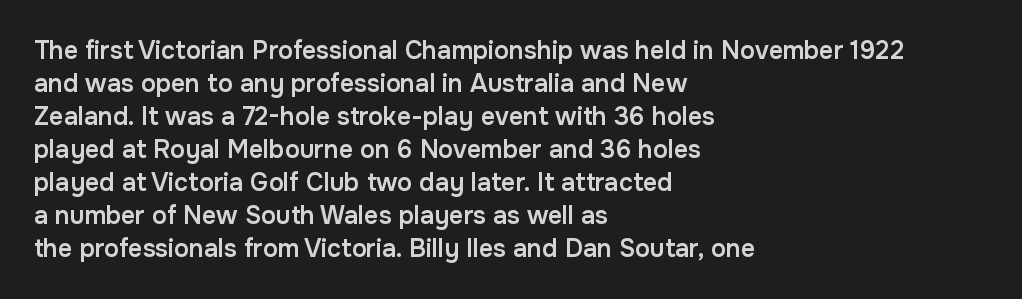
Is the letter spacing exaggerated? No — it looks like the ordinary default. The text block is weighted toward the left margin, trailing off unevenly rightward. Anything drawn beneath the words? Only blank space. The passage shown stacks its lines at a standard gap.
